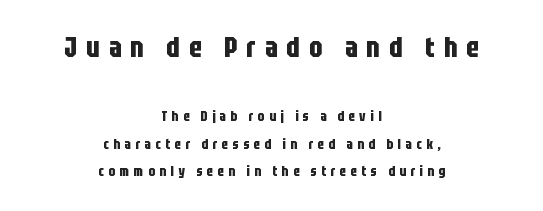
The tracking jumps out immediately: characters are airy and widely separated. Leading is clearly above the norm, producing a sparse column. Alignment: centered. The type sits square on the baseline with zero lean. Proportional: the letters do not fall into vertical columns. The upper block of text is set noticeably larger than the block beneath it.
